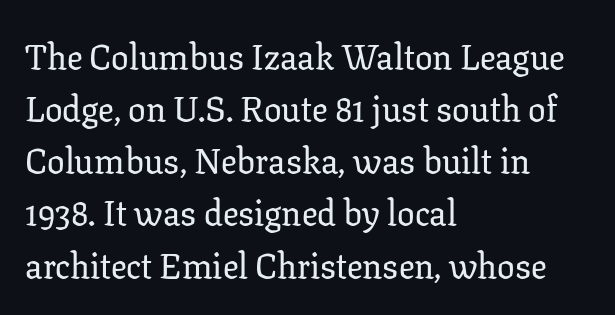
A typesetter would label this face a serif. A typesetter would mark this as roman, not italic. What stands out about the letter spacing? Nothing — it is the standard amount. The gap between lines stays unmarked. How would I describe the line gaps? Plain and ordinary.
